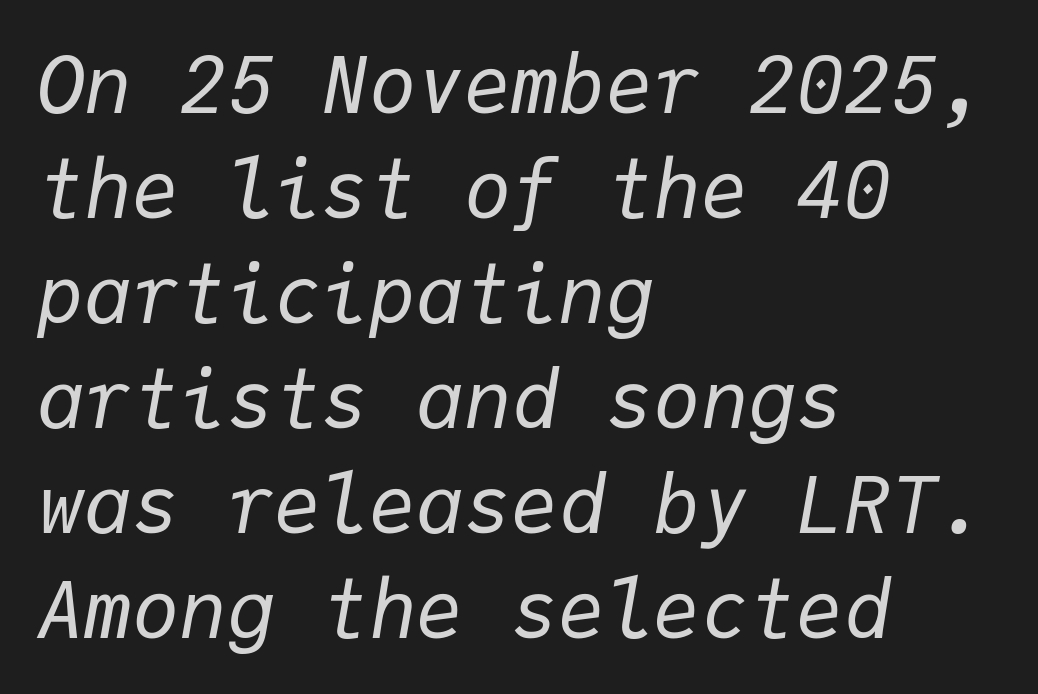
Q: Is the text bold? A: No.
Q: Is the text italic (slanted)? A: Yes, it leans right by about 9 degrees.
Q: Is the text underlined? A: No.
Q: How is the paragraph aligned? A: Left-aligned.
Q: Is the spacing between letters normal or unusually wide? A: Normal.
Q: Is the spacing between lines tight, normal or loose? A: Normal.
Q: Width (condensed, normal, or wide)? A: Normal.
Q: Stroke contrast? A: Low.
Q: x-height? A: Medium.
Q: Monospaced? A: Yes.
